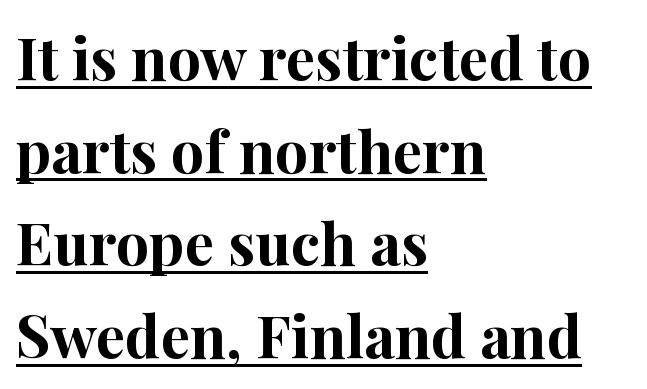
The image shows 59 px bold serif type, upright; set left-aligned, normal line spacing (1.57x), normal letter spacing, underlined; high stroke contrast and a medium x-height.
